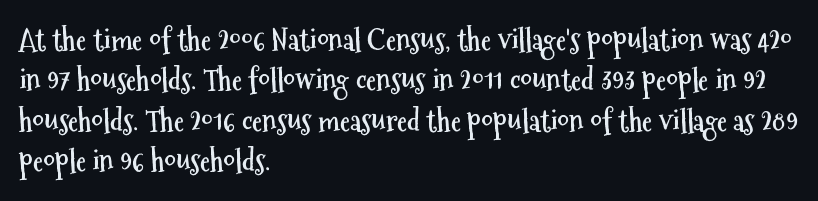
{"serif": "no", "italic": "no", "bold": "yes", "weight": "semibold", "width": "condensed", "stroke_contrast": "medium", "x_height": "medium", "monospaced": "no", "underline": "no", "align": "left", "line_spacing": "normal", "line_spacing_ratio": 1.39, "letter_spacing": "normal", "letter_spacing_em": 0.0, "glyph_px": 29}
